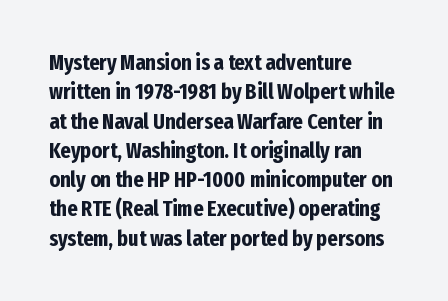
{"italic": "no", "bold": "yes", "underline": "no", "align": "left", "line_spacing": "normal", "line_spacing_ratio": 1.33, "letter_spacing": "normal", "letter_spacing_em": 0.0, "glyph_px": 22}
